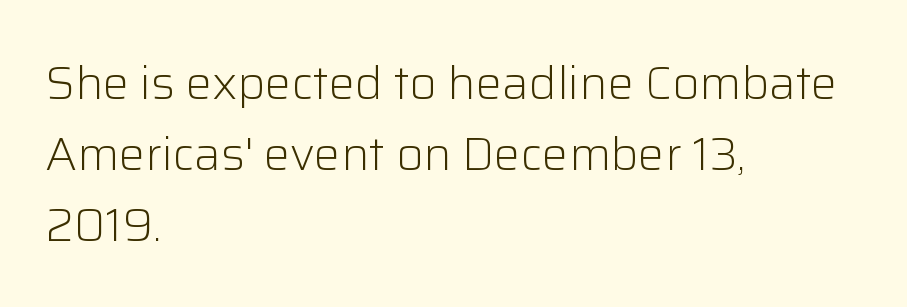
{"serif": "no", "italic": "no", "bold": "no", "weight": "light", "width": "normal", "stroke_contrast": "low", "x_height": "medium", "monospaced": "no", "underline": "no", "align": "left", "line_spacing": "normal", "line_spacing_ratio": 1.51, "letter_spacing": "normal", "letter_spacing_em": 0.0, "glyph_px": 47}
